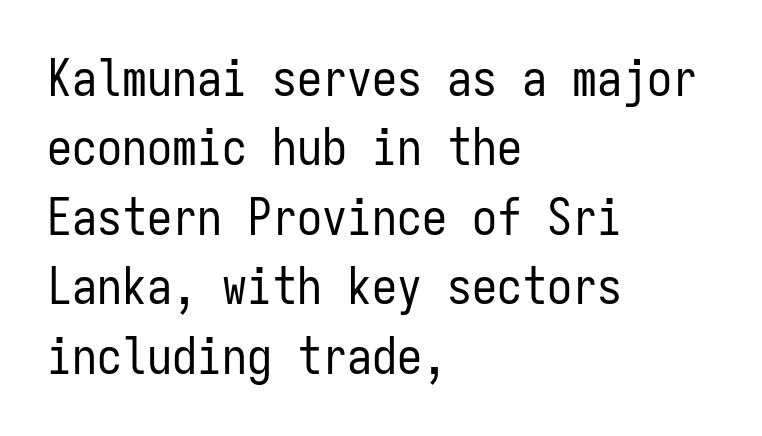
The image shows 50 px regular-weight, condensed sans-serif type, upright, monospaced; set left-aligned, normal line spacing (1.39x), normal letter spacing, not underlined; low stroke contrast and a medium x-height.
